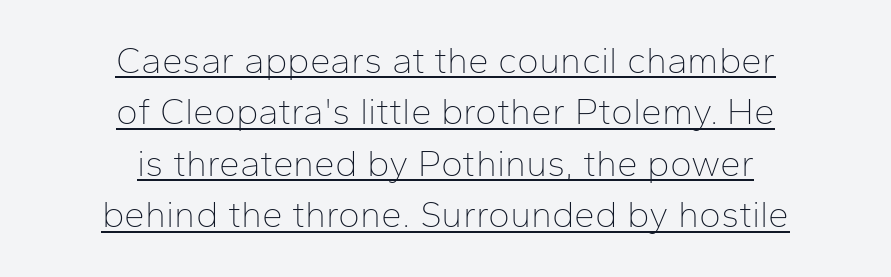
Q: Is the text bold? A: No.
Q: Is the text italic (slanted)? A: No, it is upright.
Q: Is the typeface a serif or a sans-serif typeface? A: Sans-serif.
Q: Is the text underlined? A: Yes.
Q: How is the paragraph aligned? A: Centered.
Q: Is the spacing between letters normal or unusually wide? A: Normal.
Q: Is the spacing between lines tight, normal or loose? A: Normal.
Q: Width (condensed, normal, or wide)? A: Normal.
Q: Stroke contrast? A: Low.
Q: x-height? A: Medium.
Q: Monospaced? A: No.
